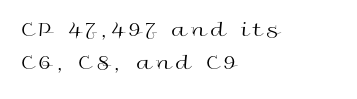
The image shows 22 px text type, upright; set left-aligned, normal line spacing (1.51x), unusually wide letter spacing (+0.22 em), not underlined.
